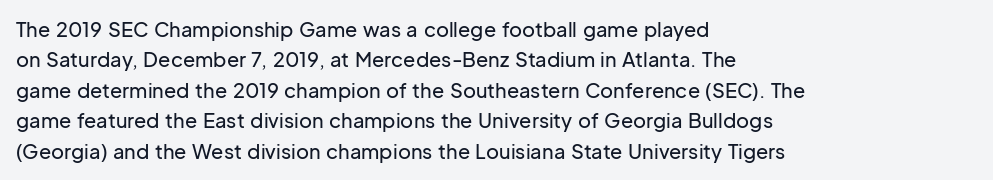
The image shows 20 px text type, upright; set left-aligned, normal line spacing (1.52x), normal letter spacing, not underlined.
